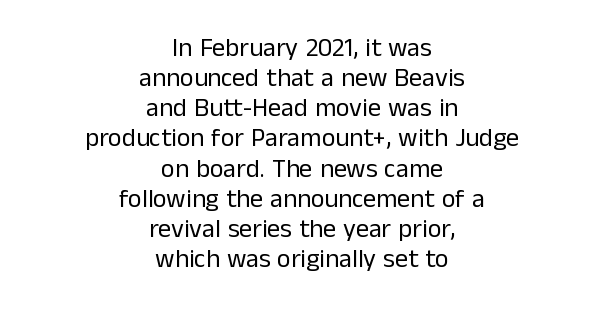
The image shows 26 px text type, upright; set centered, line spacing 1.16x, normal letter spacing, not underlined.
